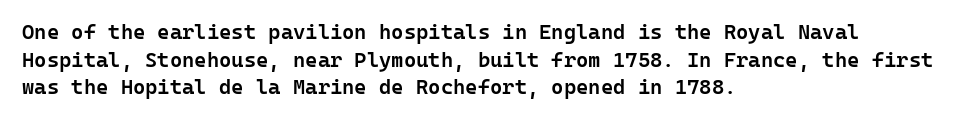
{"italic": "no", "bold": "semi", "underline": "no", "align": "left", "line_spacing": "normal", "line_spacing_ratio": 1.31, "letter_spacing": "normal", "letter_spacing_em": 0.0, "glyph_px": 21}
